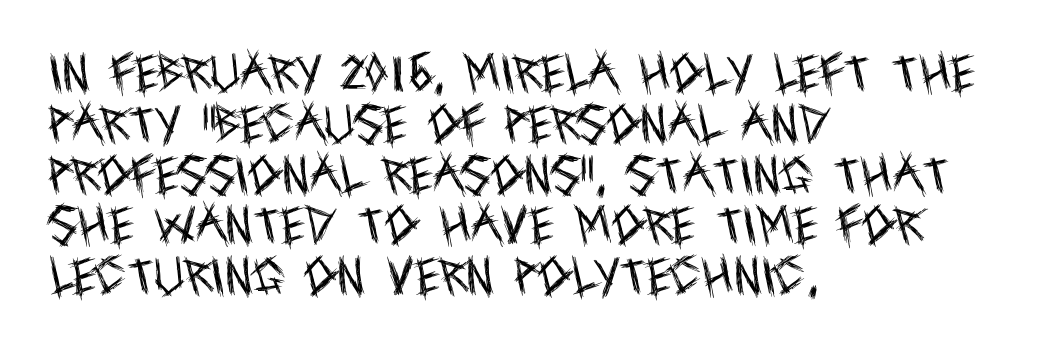
The image shows 42 px regular-weight, condensed sans-serif type, upright; set left-aligned, line spacing 1.21x, normal letter spacing, not underlined; a large x-height.
